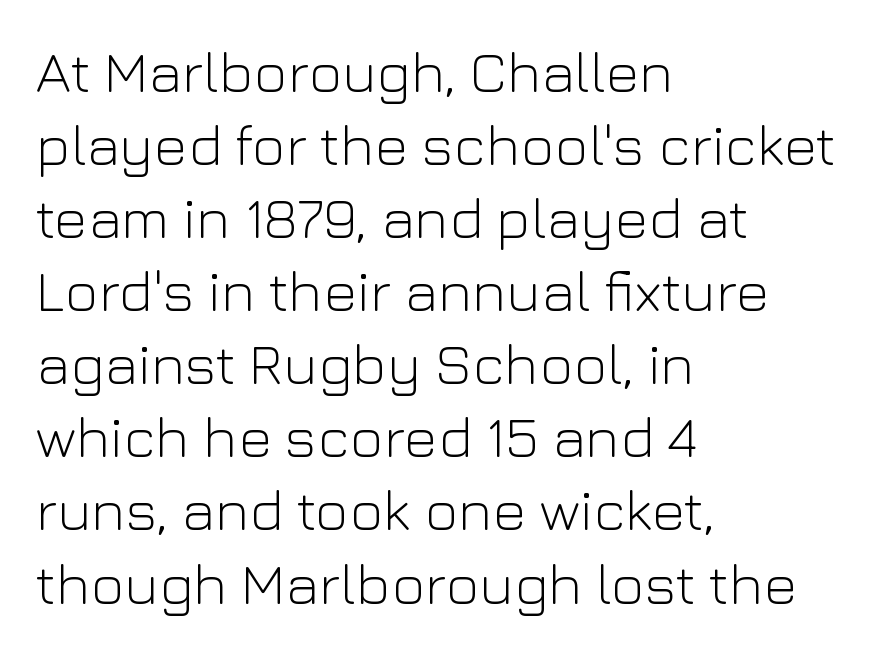
Q: Is the text bold? A: No.
Q: Is the text italic (slanted)? A: No, it is upright.
Q: Is the typeface a serif or a sans-serif typeface? A: Sans-serif.
Q: Is the text underlined? A: No.
Q: How is the paragraph aligned? A: Left-aligned.
Q: Is the spacing between letters normal or unusually wide? A: Normal.
Q: Is the spacing between lines tight, normal or loose? A: Normal.
Q: Width (condensed, normal, or wide)? A: Normal.
Q: Stroke contrast? A: Low.
Q: x-height? A: Medium.
Q: Monospaced? A: No.
